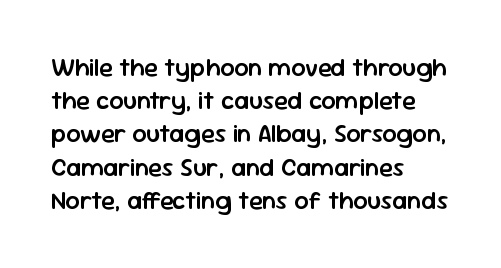
The image shows 25 px text type, upright; set left-aligned, normal line spacing (1.33x), normal letter spacing, not underlined.
